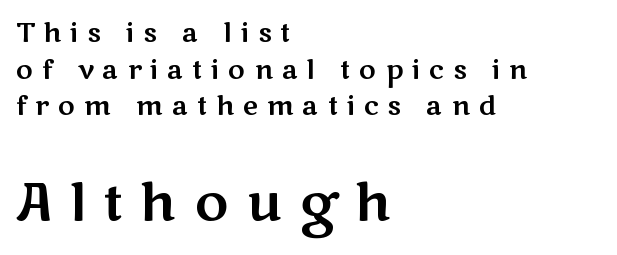
{"serif": "no", "italic": "no", "width": "wide", "stroke_contrast": "medium", "x_height": "medium", "monospaced": "no", "underline": "no", "align": "left", "line_spacing": "normal", "line_spacing_ratio": 1.41, "letter_spacing": "wide", "letter_spacing_em": 0.34, "larger_block": "second", "size_ratio": 2.0, "glyph_px": 52}
